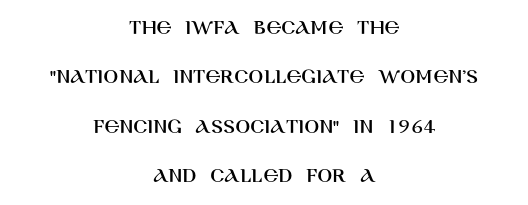
Airy leading. Typeset on center — no edge is straight. Characters remain perfectly vertical along every line. Does extra space separate the letters? No, they use regular spacing. The space directly below the letters is spotless.
